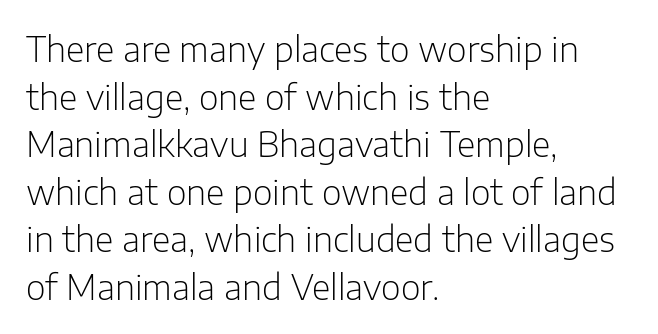
Q: Is the text bold? A: No.
Q: Is the text italic (slanted)? A: No, it is upright.
Q: Is the typeface a serif or a sans-serif typeface? A: Sans-serif.
Q: Is the text underlined? A: No.
Q: How is the paragraph aligned? A: Left-aligned.
Q: Is the spacing between letters normal or unusually wide? A: Normal.
Q: Is the spacing between lines tight, normal or loose? A: Normal.
Q: Width (condensed, normal, or wide)? A: Normal.
Q: Stroke contrast? A: Low.
Q: x-height? A: Medium.
Q: Monospaced? A: No.
